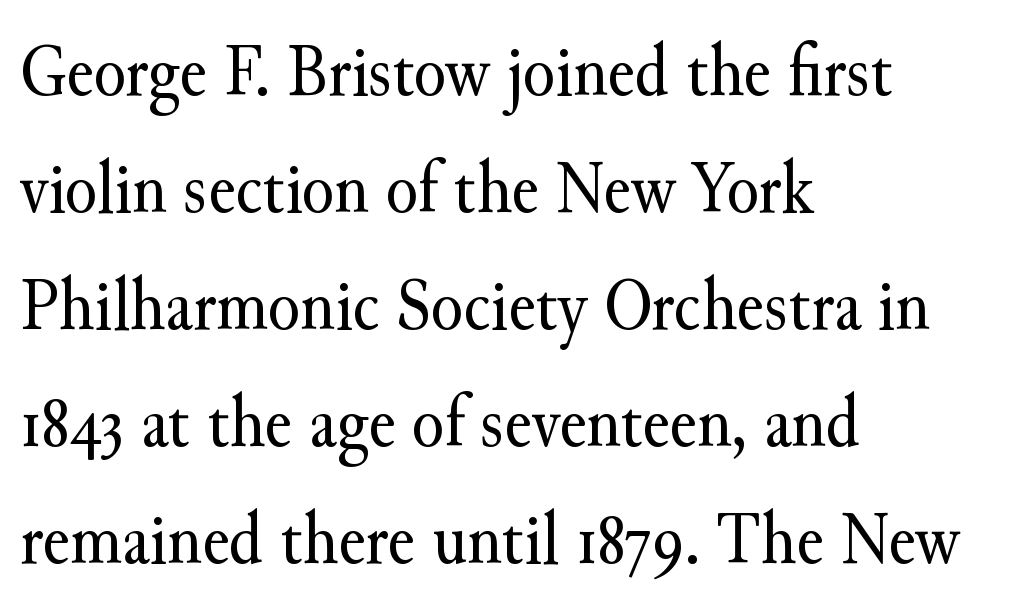
Which margin do the lines hug? The left one — the right edge is uneven. The letters stand straight up with perfectly vertical stems. This is serif lettering, the kind often seen in printed books. Stroke mass is kept to a normal reading level or below.
